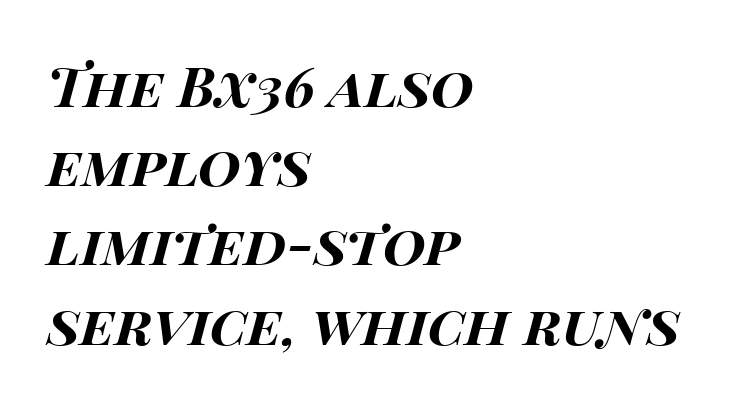
Where is the straight margin? On the left. Line spacing here is normal. How are the letters spaced? Ordinarily, with no added tracking. The baseline area is clear. This is heavy type, rendered in bold.
